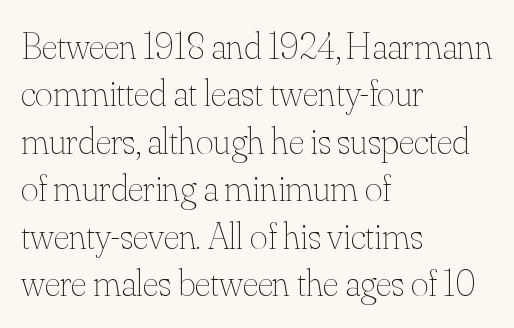
Q: Is the text bold? A: No.
Q: Is the text italic (slanted)? A: No, it is upright.
Q: Is the text underlined? A: No.
Q: How is the paragraph aligned? A: Left-aligned.
Q: Is the spacing between letters normal or unusually wide? A: Normal.
Q: Is the spacing between lines tight, normal or loose? A: Normal.
Q: Width (condensed, normal, or wide)? A: Normal.
Q: Stroke contrast? A: Medium.
Q: x-height? A: Small.
Q: Monospaced? A: No.
